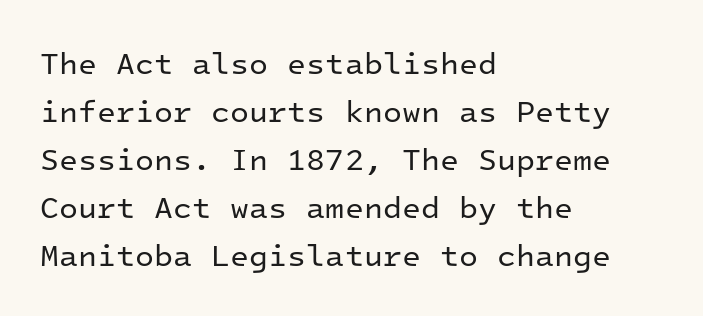
{"serif": "no", "italic": "no", "bold": "no", "weight": "regular", "width": "normal", "stroke_contrast": "low", "x_height": "medium", "monospaced": "yes", "underline": "no", "align": "left", "line_spacing": "normal", "line_spacing_ratio": 1.55, "letter_spacing": "normal", "letter_spacing_em": 0.0, "glyph_px": 31}
